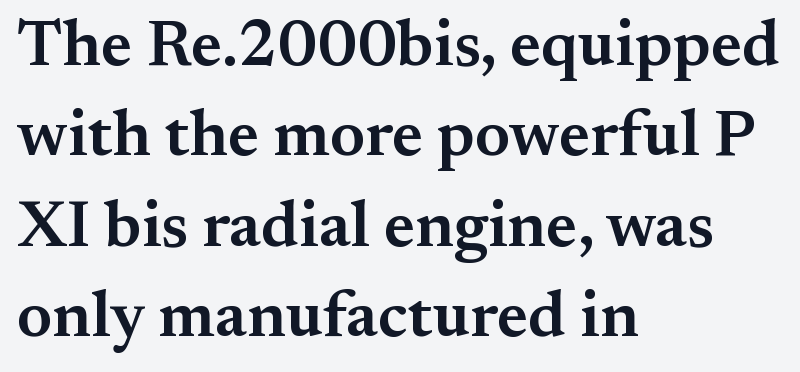
The words here are not underlined. Heft: intermediate — a semibold. In CSS terms this would be text-align: left. Unlike a clean sans, this face finishes its strokes with serifs. Between one letter and the next there's only the usual sliver of space.
